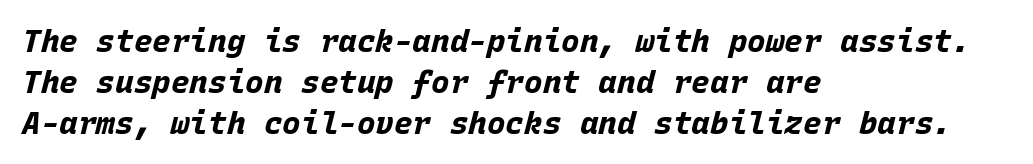
{"italic": "yes", "lean": "right", "slant_degrees": 15, "bold": "yes", "weight": "bold", "width": "normal", "stroke_contrast": "low", "x_height": "large", "monospaced": "yes", "underline": "no", "align": "left", "line_spacing": "normal", "line_spacing_ratio": 1.32, "letter_spacing": "normal", "letter_spacing_em": 0.0, "glyph_px": 31}
